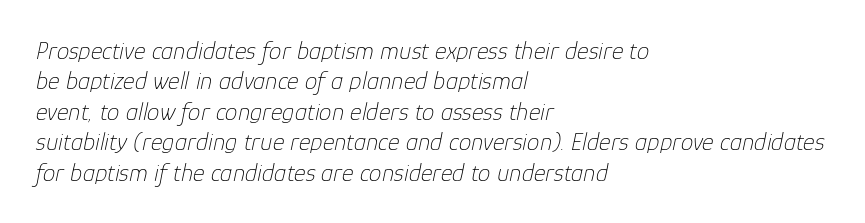
Q: Is the text bold? A: No.
Q: Is the text italic (slanted)? A: Yes, it leans right by about 12 degrees.
Q: Is the text underlined? A: No.
Q: How is the paragraph aligned? A: Left-aligned.
Q: Is the spacing between letters normal or unusually wide? A: Normal.
